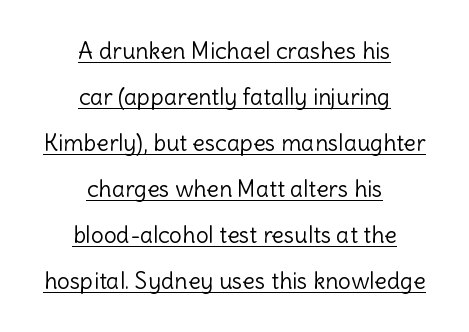
Unbolded letterforms with no extra heft. The lines are quadded center. Is there an underline? Yes — a line sits under the letters. This sample uses plain, unmodified letter spacing. Each new line begins a long way beneath the previous one.
